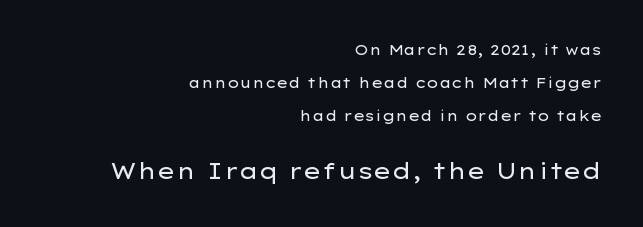
Letters rest on an invisible, unmarked baseline. Here the glyphs are tracked normally, forming tight word shapes. This layout puts the modest block above and the oversized block below. Is the type heavy? It reads as light-to-regular instead. Do the letters lean? They stand straight. Successive baselines arrive slowly, with a big drop between each.
